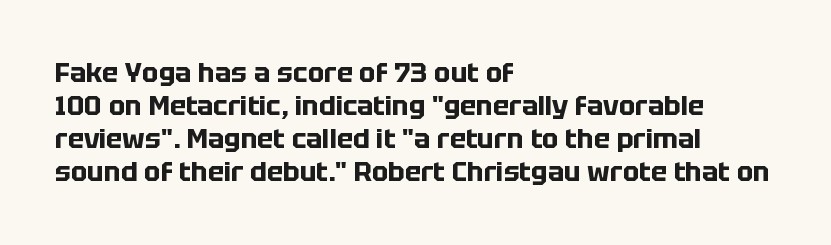
Q: Is the text bold? A: Yes.
Q: Is the text italic (slanted)? A: No, it is upright.
Q: Is the text underlined? A: No.
Q: How is the paragraph aligned? A: Left-aligned.
Q: Is the spacing between letters normal or unusually wide? A: Normal.
